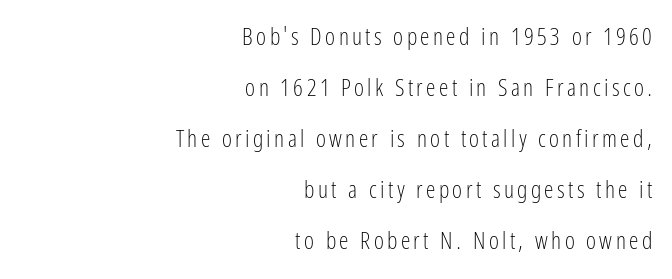
Q: Is the text bold? A: No.
Q: Is the text italic (slanted)? A: No, it is upright.
Q: Is the text underlined? A: No.
Q: How is the paragraph aligned? A: Right-aligned.
Q: Is the spacing between lines tight, normal or loose? A: Loose.
